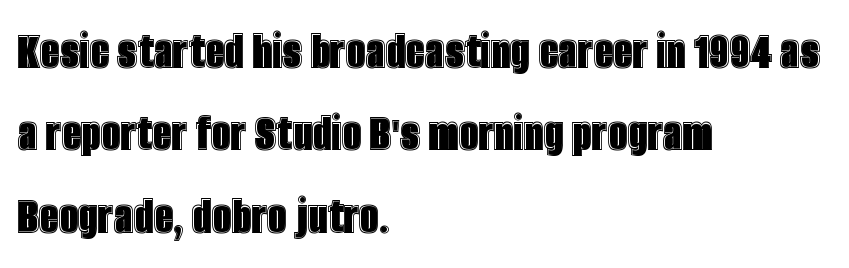
{"italic": "no", "width": "condensed", "x_height": "large", "monospaced": "no", "underline": "no", "align": "left", "line_spacing": "normal", "line_spacing_ratio": 1.5, "letter_spacing": "normal", "letter_spacing_em": 0.0, "glyph_px": 55}
